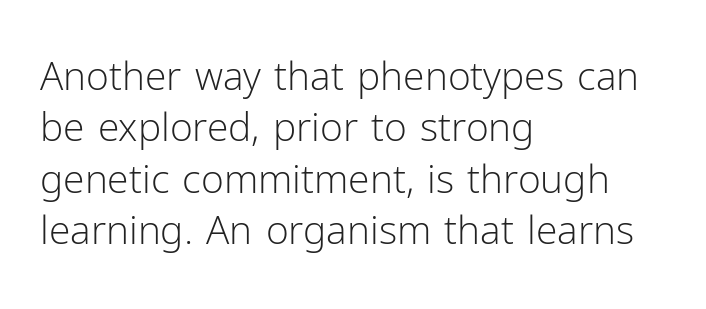
The image shows 39 px light sans-serif type, upright; set left-aligned, normal line spacing (1.32x), normal letter spacing, not underlined; low stroke contrast and a medium x-height.
